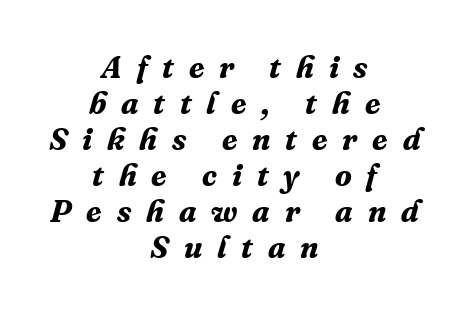
Q: Is the text bold? A: Yes.
Q: Is the text italic (slanted)? A: Yes, it leans right by about 16 degrees.
Q: Is the typeface a serif or a sans-serif typeface? A: Serif.
Q: Is the text underlined? A: No.
Q: How is the paragraph aligned? A: Centered.
Q: Is the spacing between letters normal or unusually wide? A: Unusually wide.
Q: Width (condensed, normal, or wide)? A: Normal.
Q: Stroke contrast? A: Medium.
Q: x-height? A: Medium.
Q: Monospaced? A: No.
